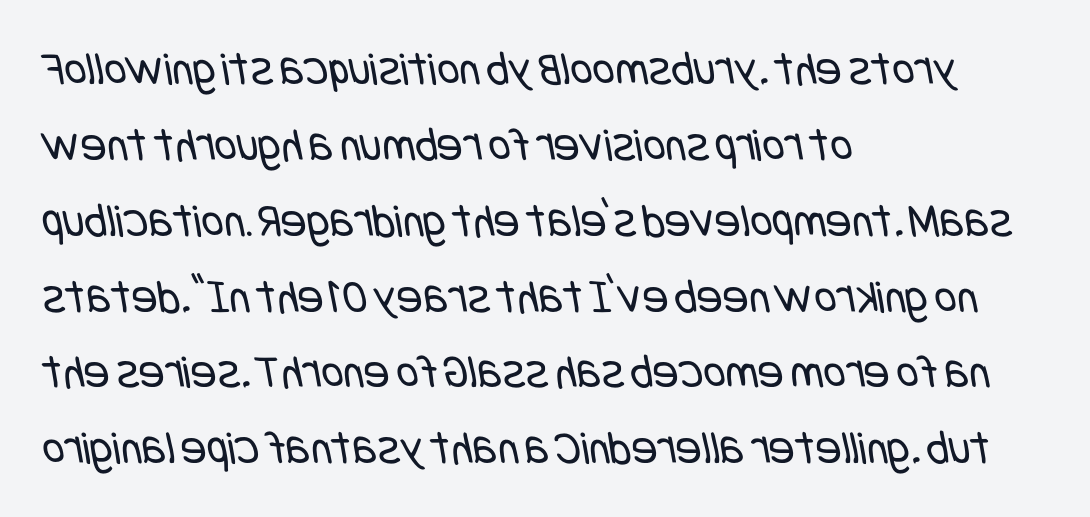
{"serif": "no", "bold": "no", "weight": "regular", "width": "condensed", "stroke_contrast": "low", "x_height": "large", "underline": "no", "align": "left", "line_spacing": "normal", "line_spacing_ratio": 1.58, "letter_spacing": "normal", "letter_spacing_em": 0.0, "glyph_px": 48}
